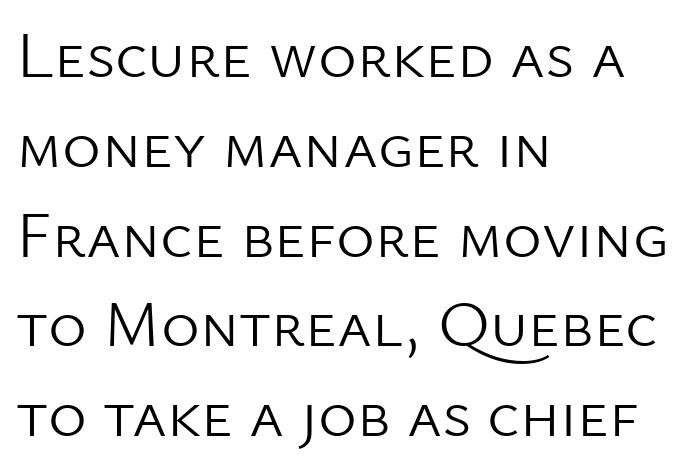
{"serif": "no", "italic": "no", "bold": "no", "weight": "light", "width": "normal", "stroke_contrast": "low", "x_height": "medium", "monospaced": "no", "underline": "no", "align": "left", "line_spacing": "normal", "line_spacing_ratio": 1.36, "letter_spacing": "normal", "letter_spacing_em": 0.0, "glyph_px": 66}
